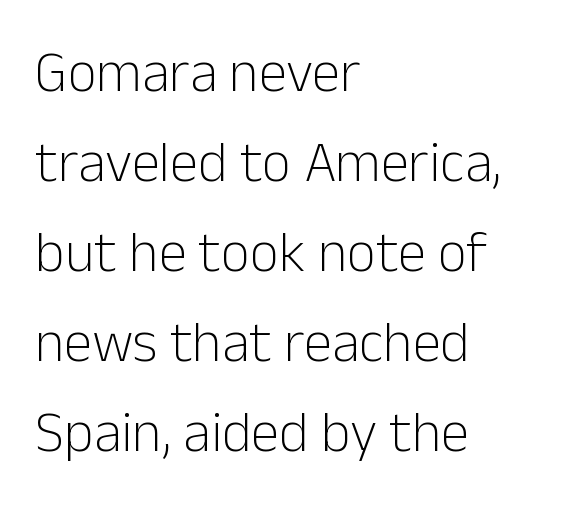
A student would call this left alignment; a typographer would say flush left, rag right. The rendering uses natural spacing where letterforms have individual widths. Stem width sits at or under what a default text font uses. One glance says typical: line gaps are just what's usual.
